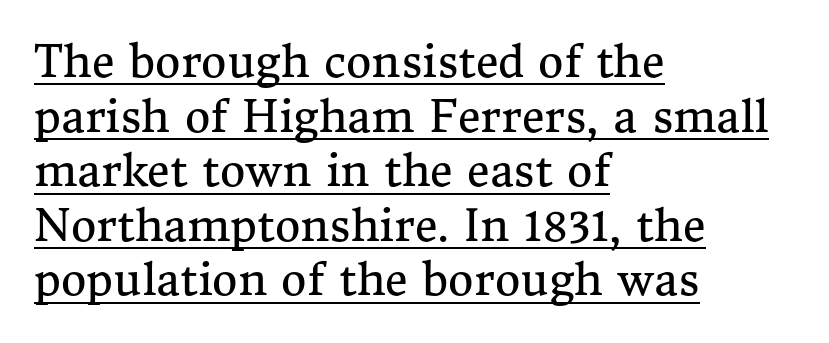
The image shows 44 px regular-weight serif type, upright; set left-aligned, line spacing 1.24x, normal letter spacing, underlined; medium stroke contrast and a medium x-height.
